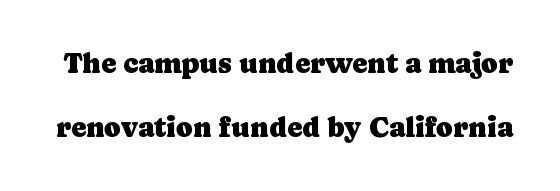
{"serif": "yes", "italic": "no", "width": "normal", "stroke_contrast": "low", "x_height": "medium", "monospaced": "no", "underline": "no", "line_spacing": "loose", "line_spacing_ratio": 2.28, "letter_spacing": "normal", "letter_spacing_em": 0.0, "glyph_px": 28}
